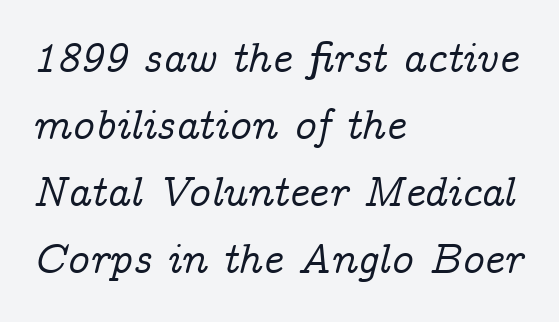
{"serif": "yes", "italic": "yes", "lean": "right", "slant_degrees": 14, "width": "normal", "stroke_contrast": "low", "x_height": "medium", "monospaced": "no", "underline": "no", "align": "left", "line_spacing": "normal", "line_spacing_ratio": 1.56, "letter_spacing": "normal", "letter_spacing_em": 0.0, "glyph_px": 43}
